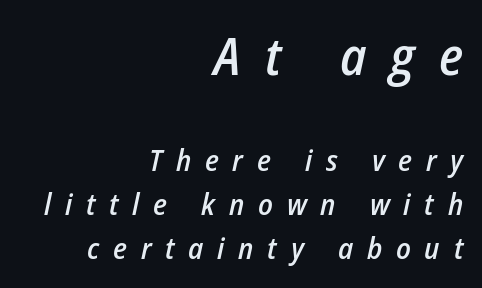
The passage shown is typed in a proportional face where columns would drift. Visually, the top section dominates because its glyphs are scaled up. The letters are semibold — heavier than regular but short of a full bold. Vertical spacing — default.
